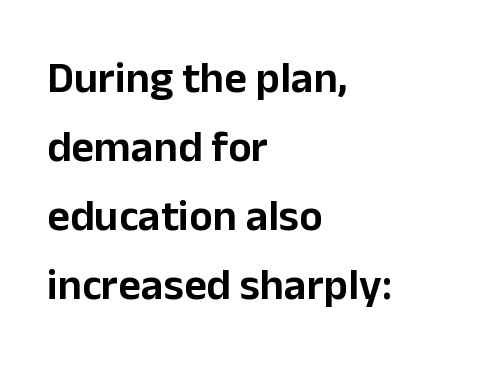
The image shows 44 px sans-serif type, upright; set left-aligned, normal line spacing (1.57x), normal letter spacing, not underlined; low stroke contrast and a medium x-height.
